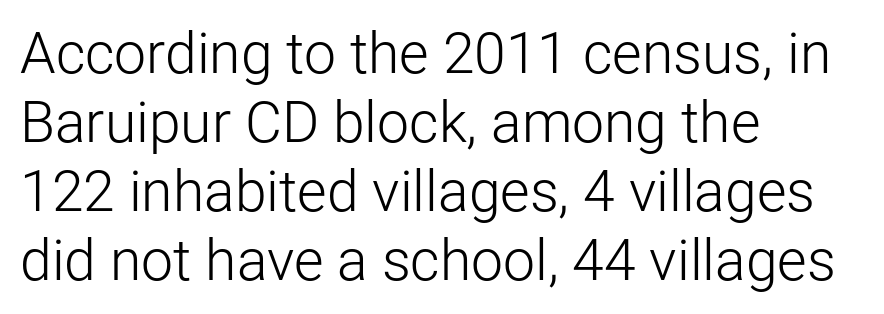
Q: Is the text bold? A: No.
Q: Is the text italic (slanted)? A: No, it is upright.
Q: Is the typeface a serif or a sans-serif typeface? A: Sans-serif.
Q: Is the text underlined? A: No.
Q: How is the paragraph aligned? A: Left-aligned.
Q: Is the spacing between letters normal or unusually wide? A: Normal.
Q: Width (condensed, normal, or wide)? A: Normal.
Q: Stroke contrast? A: Low.
Q: x-height? A: Medium.
Q: Monospaced? A: No.
